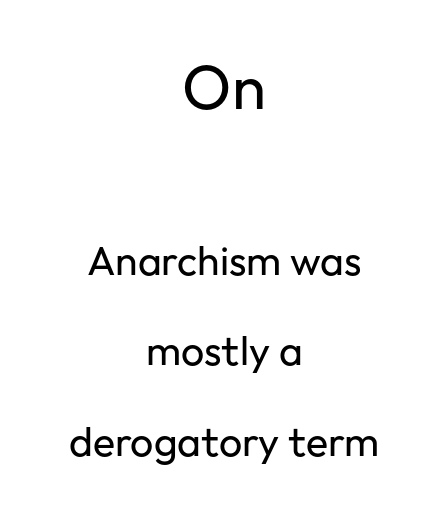
The image shows 62 px regular-weight sans-serif type, upright; set centered, loose line spacing (2.21x), normal letter spacing, not underlined; the first (top) block is 1.51x larger; low stroke contrast and a medium x-height.
